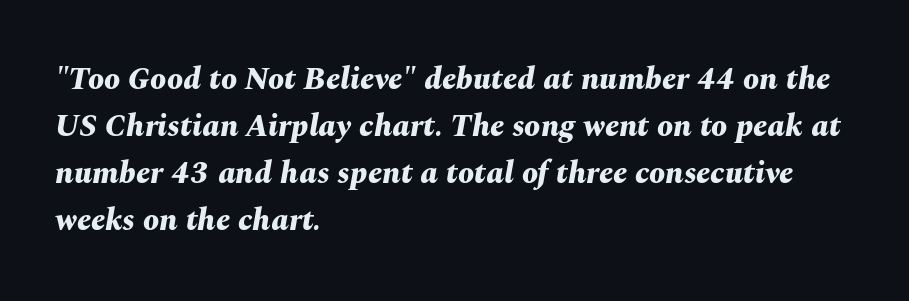
Q: Is the text bold? A: Yes.
Q: Is the text italic (slanted)? A: Yes, it leans right by about 10 degrees.
Q: Is the text underlined? A: No.
Q: How is the paragraph aligned? A: Left-aligned.
Q: Is the spacing between letters normal or unusually wide? A: Normal.
Q: Is the spacing between lines tight, normal or loose? A: Normal.
Q: Width (condensed, normal, or wide)? A: Normal.
Q: Stroke contrast? A: Medium.
Q: x-height? A: Medium.
Q: Monospaced? A: No.
